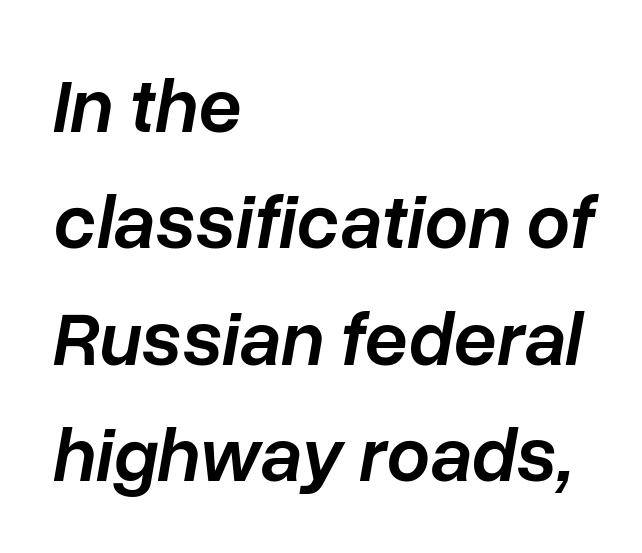
The image shows 77 px semibold type, italic (leaning right); set left-aligned, normal line spacing (1.51x), normal letter spacing, not underlined; low stroke contrast and a medium x-height.
